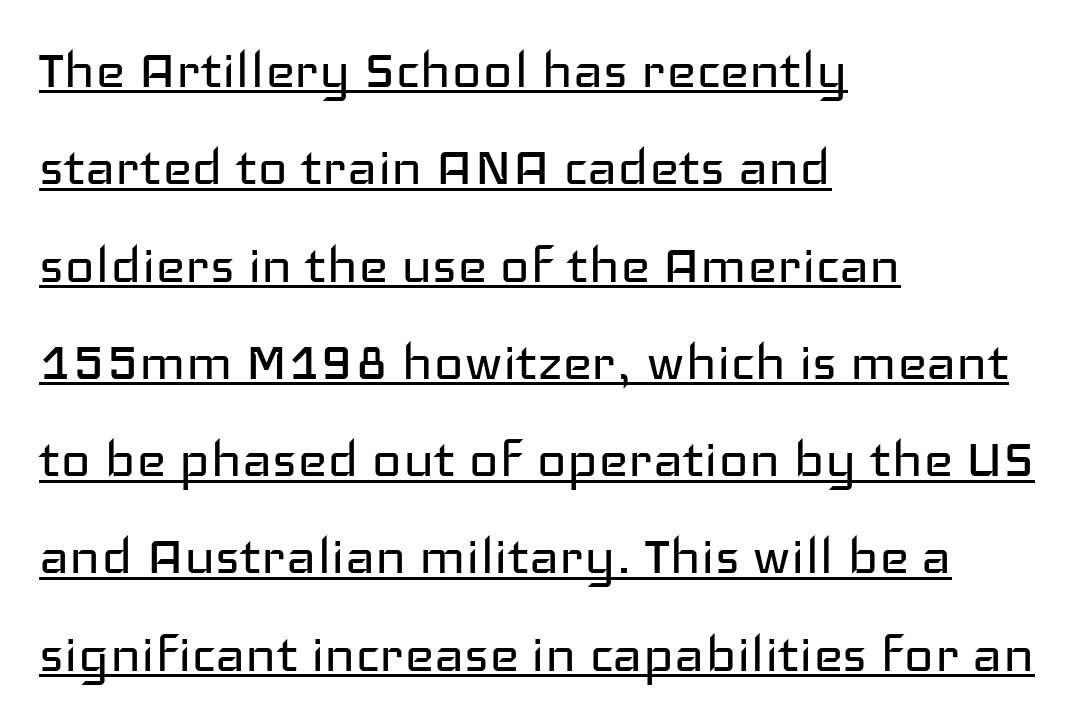
{"serif": "no", "italic": "no", "bold": "no", "weight": "regular", "width": "wide", "stroke_contrast": "low", "x_height": "medium", "monospaced": "no", "underline": "yes", "align": "left", "line_spacing": "normal", "line_spacing_ratio": 1.52, "letter_spacing": "normal", "letter_spacing_em": 0.0, "glyph_px": 64}
